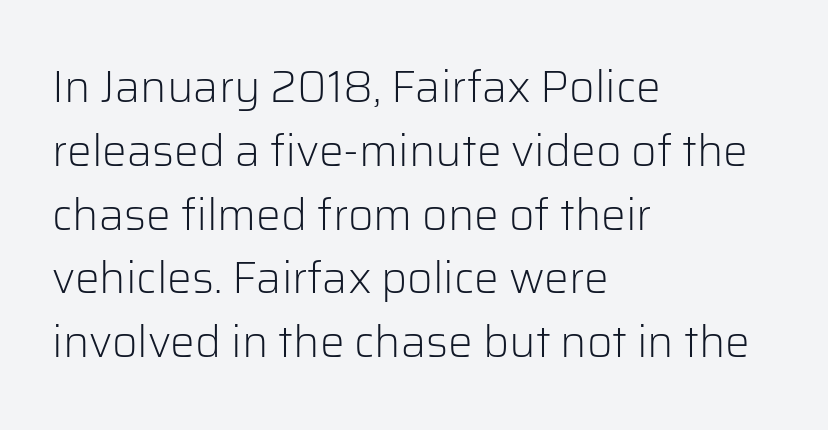
The image shows 44 px light sans-serif type, upright; set left-aligned, normal line spacing (1.45x), normal letter spacing, not underlined; low stroke contrast and a medium x-height.
